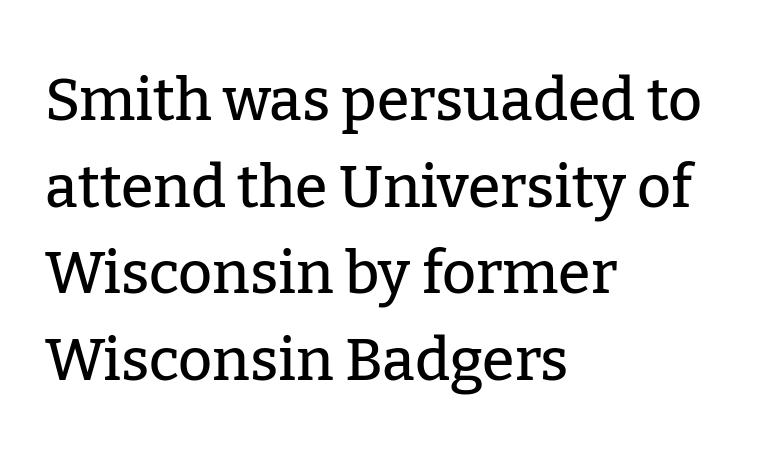
Q: Is the text italic (slanted)? A: No, it is upright.
Q: Is the typeface a serif or a sans-serif typeface? A: Serif.
Q: Is the text underlined? A: No.
Q: How is the paragraph aligned? A: Left-aligned.
Q: Is the spacing between letters normal or unusually wide? A: Normal.
Q: Is the spacing between lines tight, normal or loose? A: Normal.
Q: Width (condensed, normal, or wide)? A: Normal.
Q: Stroke contrast? A: Low.
Q: x-height? A: Medium.
Q: Monospaced? A: No.
